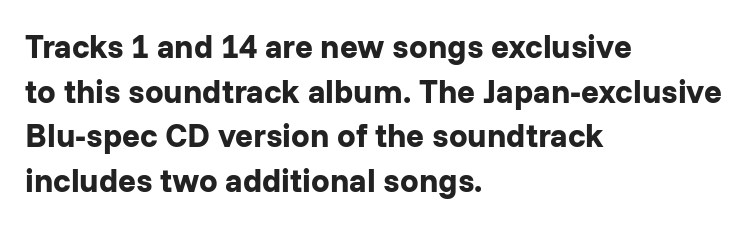
{"serif": "no", "italic": "no", "bold": "yes", "weight": "bold", "width": "normal", "stroke_contrast": "low", "x_height": "medium", "monospaced": "no", "underline": "no", "align": "left", "line_spacing": "normal", "line_spacing_ratio": 1.35, "letter_spacing": "normal", "letter_spacing_em": 0.0, "glyph_px": 33}
